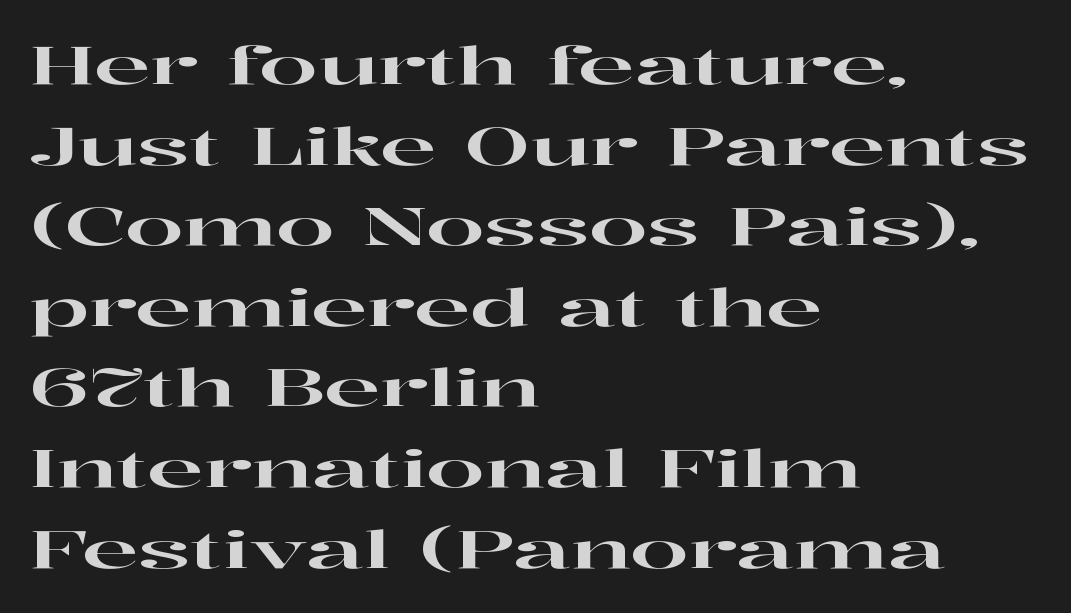
{"serif": "yes", "italic": "no", "width": "wide", "stroke_contrast": "high", "x_height": "medium", "monospaced": "no", "underline": "no", "align": "left", "line_spacing": "normal", "line_spacing_ratio": 1.55, "letter_spacing": "normal", "letter_spacing_em": 0.0, "glyph_px": 52}
